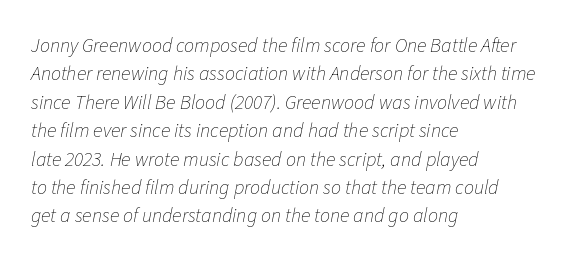
Q: Is the text bold? A: No.
Q: Is the text italic (slanted)? A: Yes, it leans right by about 11 degrees.
Q: Is the text underlined? A: No.
Q: How is the paragraph aligned? A: Left-aligned.
Q: Is the spacing between letters normal or unusually wide? A: Normal.
Q: Is the spacing between lines tight, normal or loose? A: Normal.
